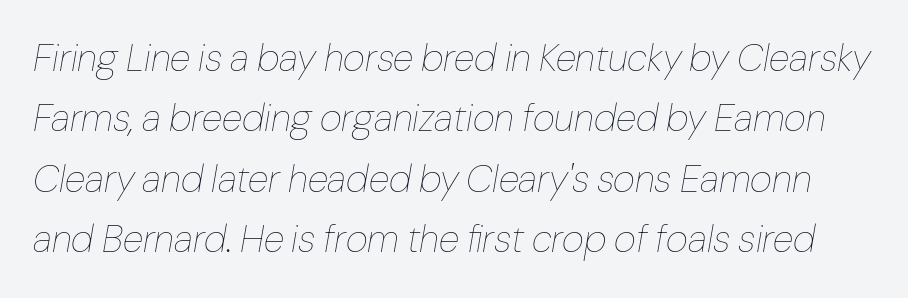
The image shows 38 px thin type, italic (leaning right); set normal line spacing (1.59x), normal letter spacing, not underlined; low stroke contrast and a medium x-height.
